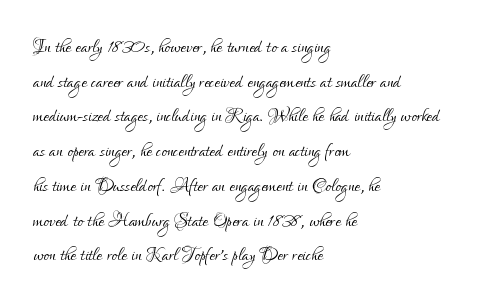
The typesetter chose a ragged-right arrangement here. What's the leading like? Ordinary, nothing unusual. Nothing unusual about the tracking: characters are spaced as the font intends. Is the stroke heavy? The answer is a plain regular-or-lighter.
